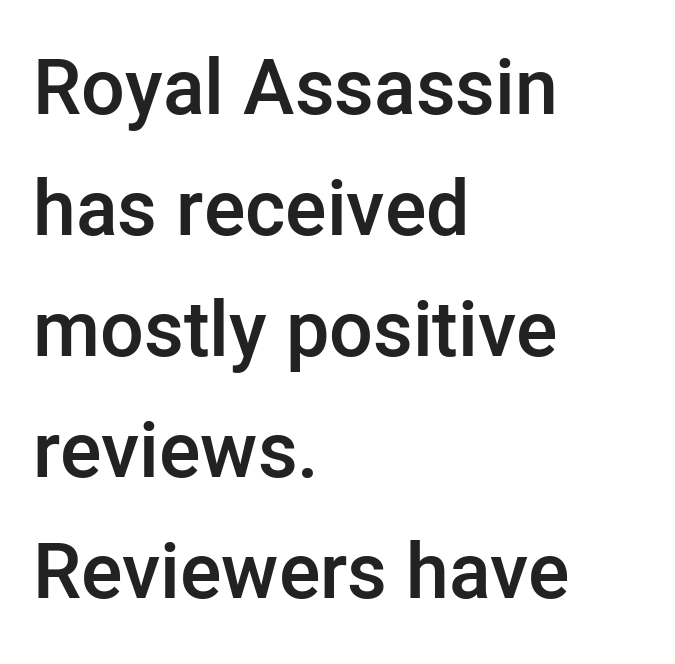
{"serif": "no", "italic": "no", "bold": "semi", "weight": "semibold", "width": "normal", "stroke_contrast": "low", "x_height": "medium", "monospaced": "no", "underline": "no", "align": "left", "line_spacing": "normal", "line_spacing_ratio": 1.57, "letter_spacing": "normal", "letter_spacing_em": 0.0, "glyph_px": 77}
